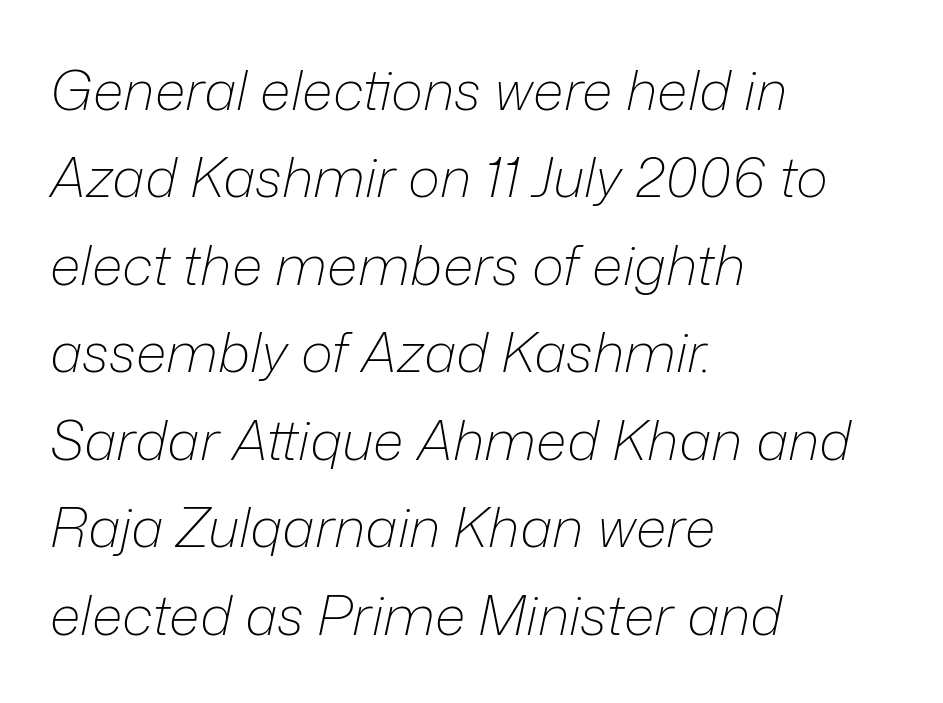
{"italic": "yes", "lean": "right", "slant_degrees": 12, "bold": "no", "weight": "light", "width": "normal", "stroke_contrast": "low", "x_height": "medium", "monospaced": "no", "underline": "no", "align": "left", "line_spacing": "normal", "line_spacing_ratio": 1.59, "letter_spacing": "normal", "letter_spacing_em": 0.0, "glyph_px": 55}
